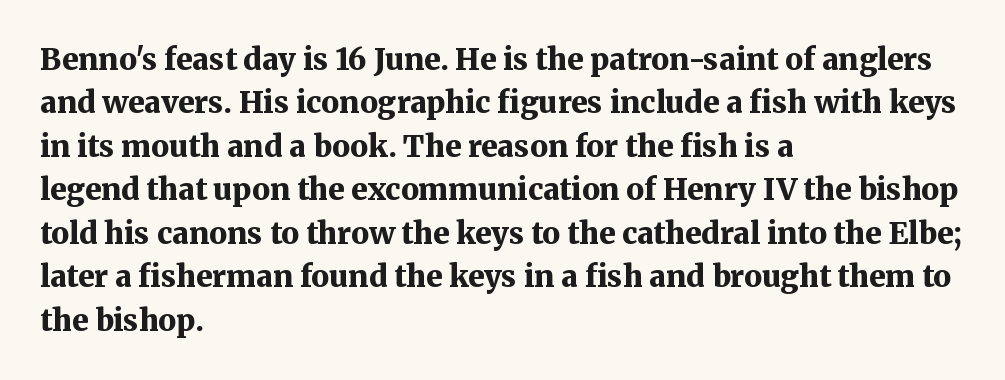
The glyphs have the mass of a bold cut. Does extra space separate the letters? No, they use regular spacing. Typographically, this falls in the serif category. Honestly, the row spacing looks completely unremarkable. Italic? Not at all — the glyphs are vertical. The face used here is proportionally spaced, like ordinary book or web type.
